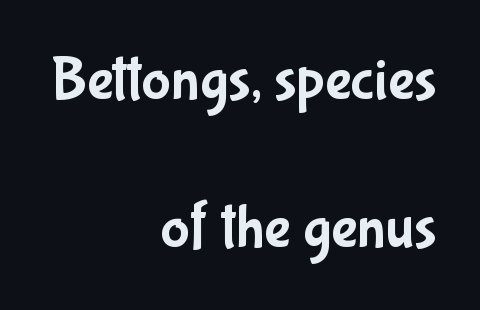
Nothing sits at the stroke ends, so this counts as sans-serif. Default kerning and tracking; the words read as compact shapes. The space beneath each line is pristine and unruled. The line-height multiplier appears high, well above default.
